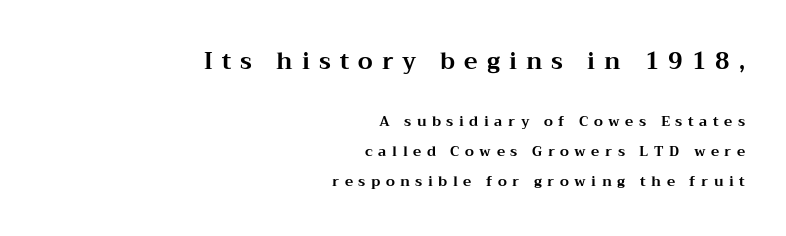
{"italic": "no", "bold": "yes", "underline": "no", "align": "right", "line_spacing": "loose", "line_spacing_ratio": 2.15, "letter_spacing": "wide", "letter_spacing_em": 0.39, "larger_block": "first", "size_ratio": 1.64, "glyph_px": 23}
